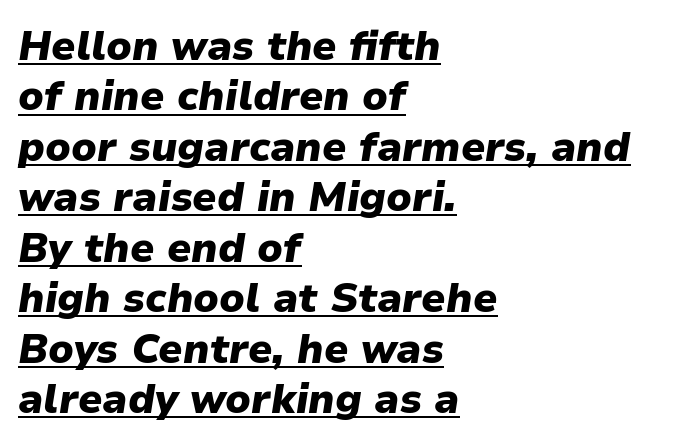
Q: Is the text bold? A: Yes.
Q: Is the text italic (slanted)? A: Yes, it leans right by about 9 degrees.
Q: Is the text underlined? A: Yes.
Q: How is the paragraph aligned? A: Left-aligned.
Q: Is the spacing between letters normal or unusually wide? A: Normal.
Q: Width (condensed, normal, or wide)? A: Normal.
Q: Stroke contrast? A: Low.
Q: x-height? A: Medium.
Q: Monospaced? A: No.
